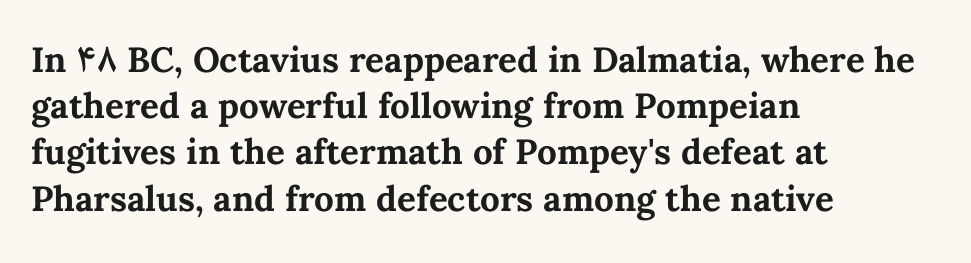
Q: Is the text bold? A: Yes.
Q: Is the text italic (slanted)? A: No, it is upright.
Q: Is the text underlined? A: No.
Q: How is the paragraph aligned? A: Left-aligned.
Q: Is the spacing between letters normal or unusually wide? A: Normal.
Q: Is the spacing between lines tight, normal or loose? A: Normal.
Q: Width (condensed, normal, or wide)? A: Normal.
Q: Stroke contrast? A: Medium.
Q: x-height? A: Medium.
Q: Monospaced? A: No.
